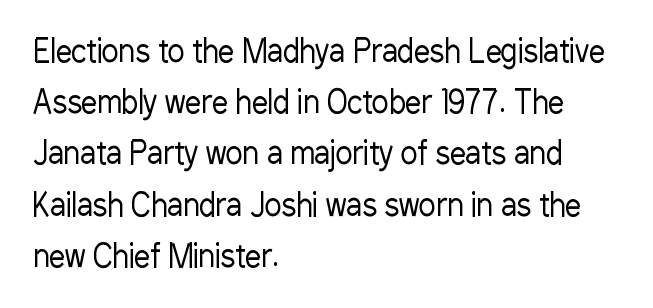
Between one letter and the next there's only the usual sliver of space. The face used here is proportionally spaced, like ordinary book or web type. Bare-footed words on every line. A typesetter would label this face a sans. Horizontally, the lines are justified to the leading edge only.
